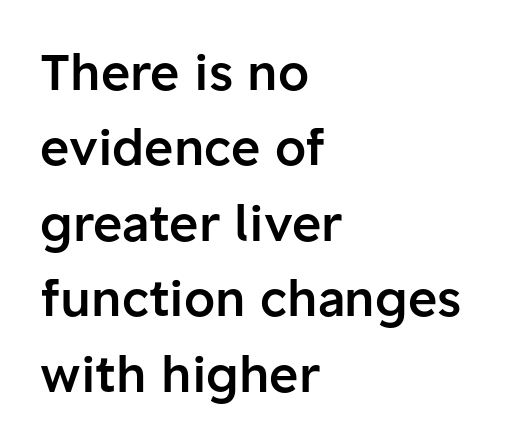
{"serif": "no", "italic": "no", "bold": "semi", "weight": "semibold", "width": "normal", "stroke_contrast": "low", "x_height": "medium", "monospaced": "no", "underline": "no", "align": "left", "line_spacing": "normal", "line_spacing_ratio": 1.51, "letter_spacing": "normal", "letter_spacing_em": 0.0, "glyph_px": 50}
